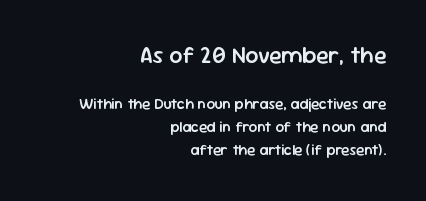
The image shows 23 px text type, upright; set right-aligned, normal line spacing (1.54x), normal letter spacing, not underlined; the first (top) block is 1.53x larger.
